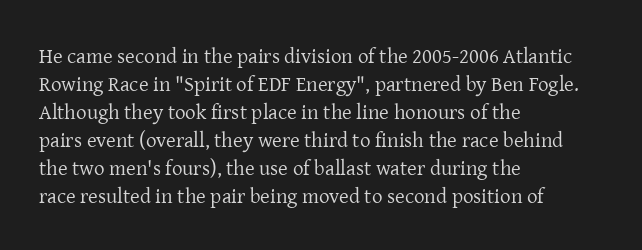
The paragraph has a hard left edge and a soft right edge. Rows of type keep a routine distance in the vertical direction. The letters sit at their default tracking, neither squeezed nor spread. Posture: vertical.
